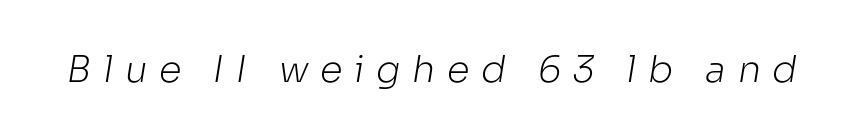
Q: Is the text bold? A: No.
Q: Is the typeface a serif or a sans-serif typeface? A: Sans-serif.
Q: Is the text underlined? A: No.
Q: Is the spacing between letters normal or unusually wide? A: Unusually wide.
Q: Width (condensed, normal, or wide)? A: Normal.
Q: Stroke contrast? A: Low.
Q: x-height? A: Medium.
Q: Monospaced? A: No.
